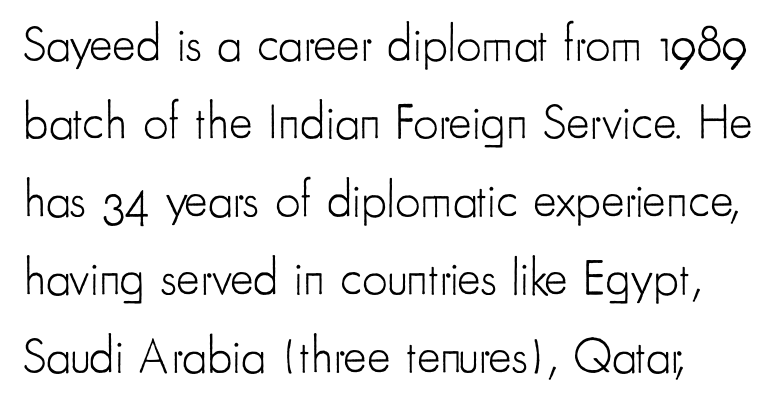
The image shows 50 px light, condensed sans-serif type, upright; set normal line spacing (1.56x), normal letter spacing, not underlined; low stroke contrast and a small x-height.
